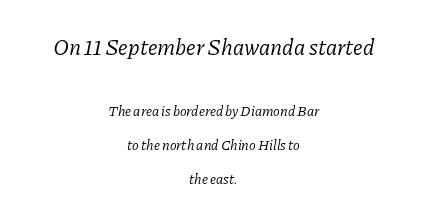
The image shows 22 px text type, italic (leaning right); set centered, loose line spacing (2.4x), normal letter spacing, not underlined; the first (top) block is 1.57x larger.
